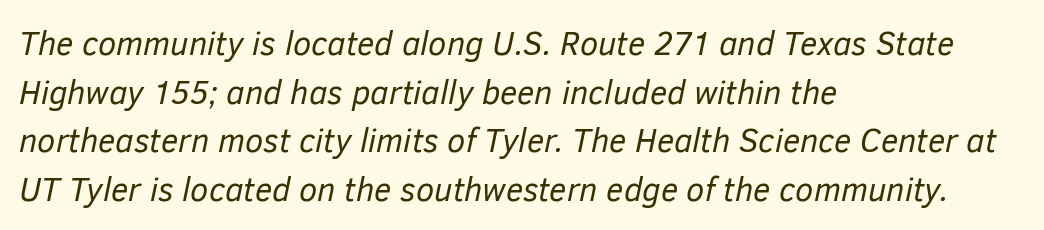
{"italic": "yes", "lean": "right", "slant_degrees": 12, "bold": "no", "weight": "regular", "width": "normal", "stroke_contrast": "low", "x_height": "medium", "monospaced": "no", "underline": "no", "align": "left", "line_spacing": "normal", "line_spacing_ratio": 1.47, "letter_spacing": "normal", "letter_spacing_em": 0.0, "glyph_px": 33}
